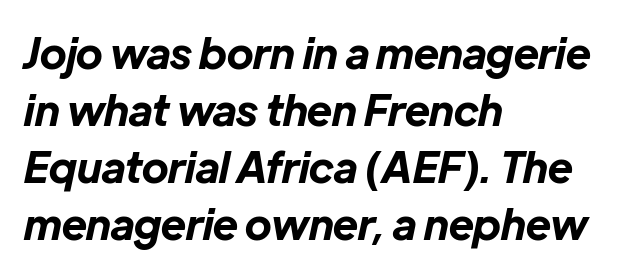
The image shows 42 px bold type, italic (leaning right); set left-aligned, normal line spacing (1.36x), normal letter spacing, not underlined; low stroke contrast and a medium x-height.
